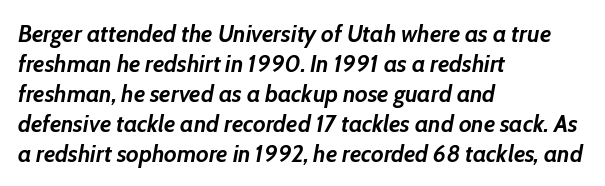
Q: Is the text bold? A: Yes.
Q: Is the text italic (slanted)? A: Yes, it leans right by about 10 degrees.
Q: Is the text underlined? A: No.
Q: How is the paragraph aligned? A: Left-aligned.
Q: Is the spacing between letters normal or unusually wide? A: Normal.
Q: Is the spacing between lines tight, normal or loose? A: Normal.
